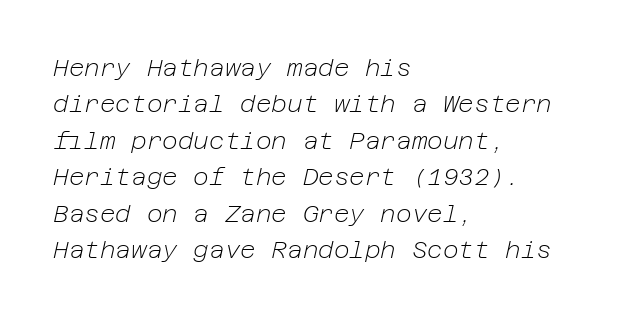
{"italic": "yes", "lean": "right", "slant_degrees": 12, "bold": "no", "underline": "no", "align": "left", "line_spacing": "normal", "line_spacing_ratio": 1.52, "letter_spacing": "normal", "letter_spacing_em": 0.0, "glyph_px": 24}
